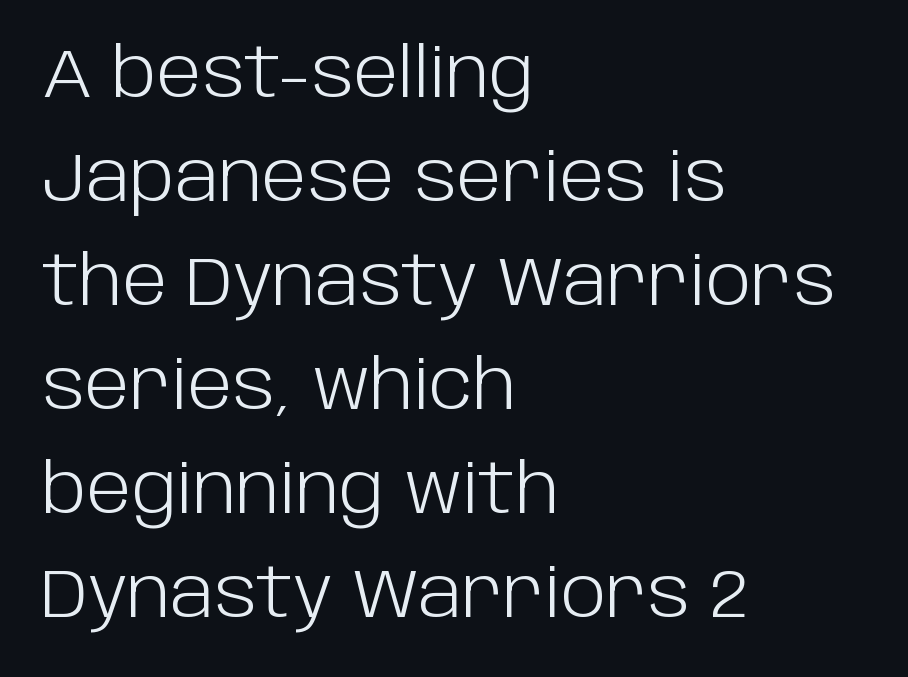
The words here are not underlined. Notice how descenders clear the ascenders below comfortably — that's standard leading. Is the letter spacing exaggerated? No — it looks like the ordinary default. Looks like regular typesetting: each glyph gets only the width it needs.
